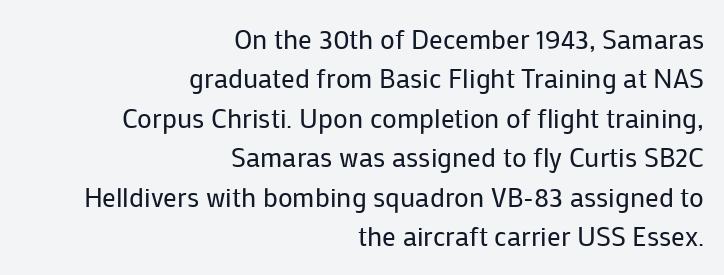
This sample keeps an unexceptional amount of space between lines. Descenders are the only things crossing below the line. Visually the block forms a straight wall on the right and a jagged coastline on the left. Inter-character spacing is left at the font's built-in metrics.
